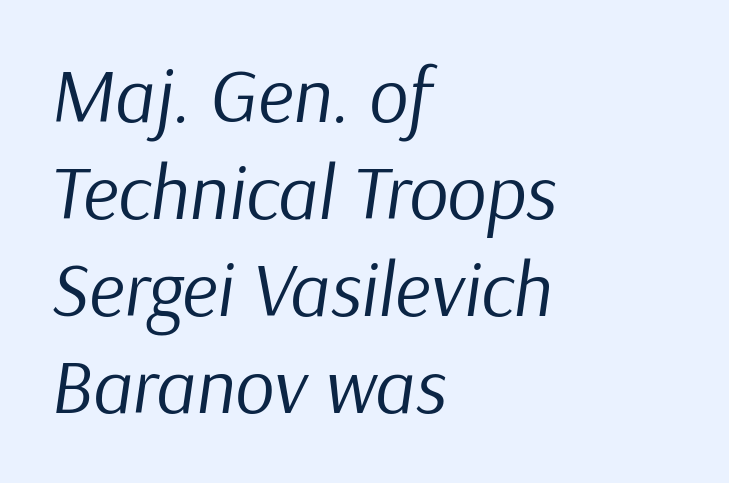
{"italic": "yes", "lean": "right", "slant_degrees": 9, "bold": "no", "weight": "regular", "width": "normal", "stroke_contrast": "low", "x_height": "medium", "monospaced": "no", "underline": "no", "align": "left", "line_spacing": "normal", "line_spacing_ratio": 1.26, "letter_spacing": "normal", "letter_spacing_em": 0.0, "glyph_px": 77}
